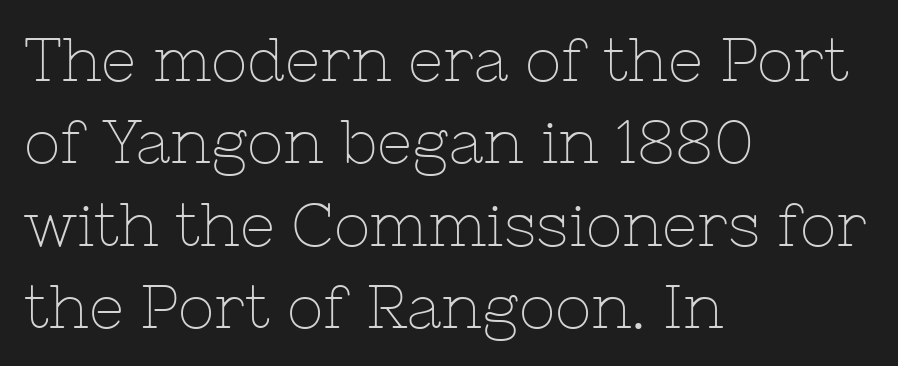
{"serif": "yes", "italic": "no", "bold": "no", "weight": "thin", "width": "normal", "stroke_contrast": "low", "x_height": "medium", "monospaced": "no", "underline": "no", "align": "left", "line_spacing": "normal", "line_spacing_ratio": 1.35, "letter_spacing": "normal", "letter_spacing_em": 0.0, "glyph_px": 61}
